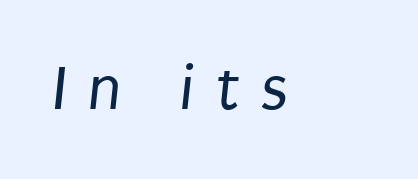
{"serif": "no", "bold": "no", "weight": "regular", "width": "condensed", "stroke_contrast": "low", "x_height": "large", "monospaced": "no", "underline": "no", "letter_spacing": "wide", "letter_spacing_em": 0.32, "glyph_px": 65}
